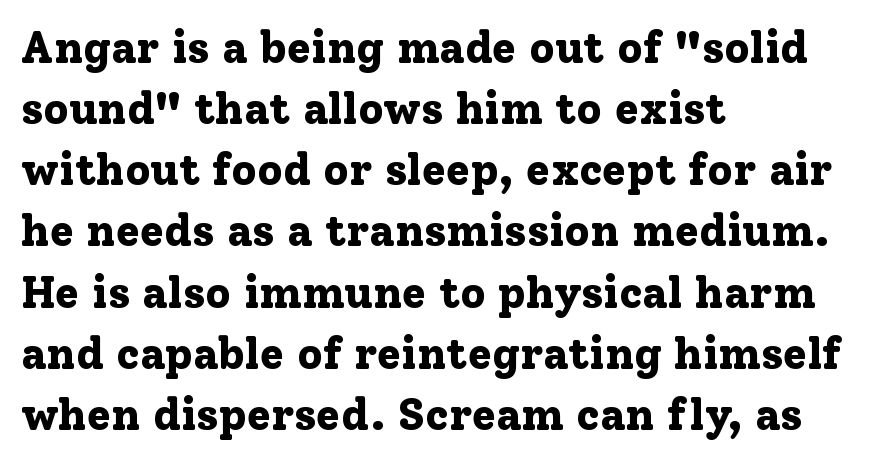
The image shows 44 px bold serif type, upright; set left-aligned, normal line spacing (1.39x), normal letter spacing, not underlined; low stroke contrast and a medium x-height.
